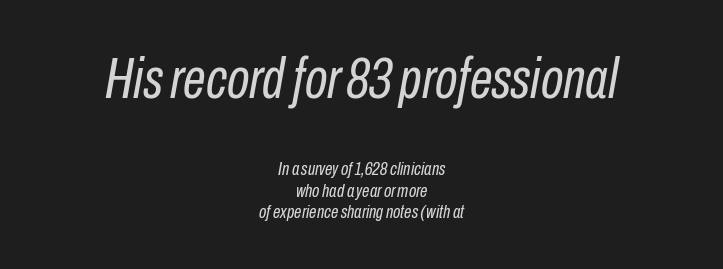
Counters stay open thanks to moderate or lighter strokes. The gaps between neighbouring characters are ordinary and unremarkable. Regarding leading, the lines here are crowded together. Every character sits at an angle, as italics do. Character widths vary here, with narrow letters taking less room than wide ones.
